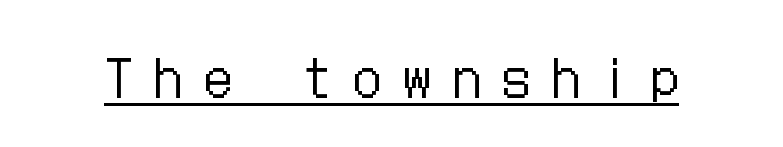
{"italic": "no", "bold": "no", "weight": "regular", "width": "condensed", "stroke_contrast": "low", "x_height": "medium", "underline": "yes", "letter_spacing": "wide", "letter_spacing_em": 0.42, "glyph_px": 54}
